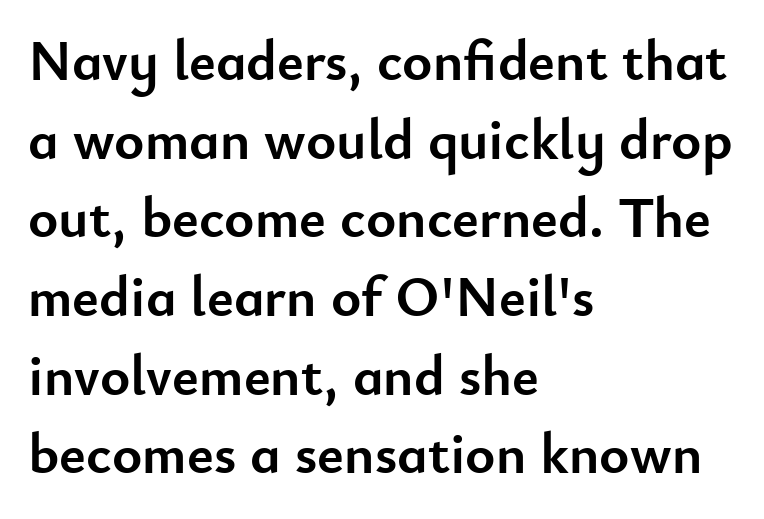
{"serif": "no", "italic": "no", "bold": "yes", "weight": "semibold", "width": "normal", "stroke_contrast": "low", "x_height": "small", "monospaced": "no", "underline": "no", "align": "left", "line_spacing": "normal", "line_spacing_ratio": 1.38, "letter_spacing": "normal", "letter_spacing_em": 0.0, "glyph_px": 57}
